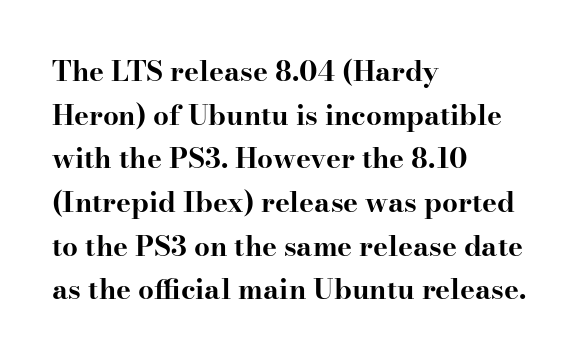
{"serif": "yes", "italic": "no", "bold": "yes", "weight": "bold", "width": "wide", "stroke_contrast": "high", "x_height": "small", "monospaced": "no", "underline": "no", "align": "left", "line_spacing": "normal", "line_spacing_ratio": 1.56, "letter_spacing": "normal", "letter_spacing_em": 0.0, "glyph_px": 28}
